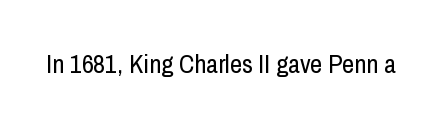
{"italic": "no", "bold": "no", "underline": "no", "letter_spacing": "normal", "letter_spacing_em": 0.0, "glyph_px": 26}
